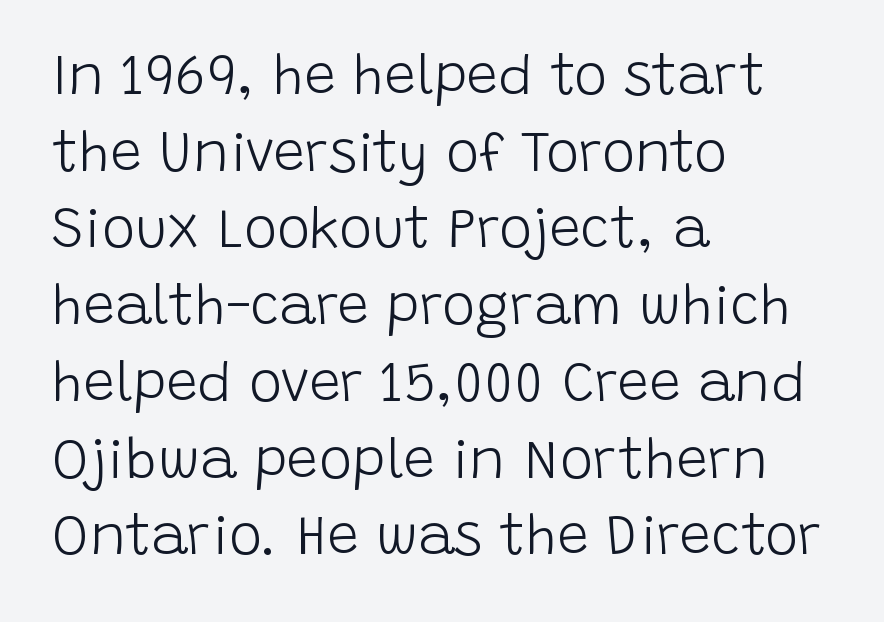
Q: Is the text bold? A: No.
Q: Is the text italic (slanted)? A: No, it is upright.
Q: Is the typeface a serif or a sans-serif typeface? A: Sans-serif.
Q: Is the text underlined? A: No.
Q: How is the paragraph aligned? A: Left-aligned.
Q: Is the spacing between letters normal or unusually wide? A: Normal.
Q: Is the spacing between lines tight, normal or loose? A: Normal.
Q: Width (condensed, normal, or wide)? A: Normal.
Q: Stroke contrast? A: Low.
Q: x-height? A: Large.
Q: Monospaced? A: No.
